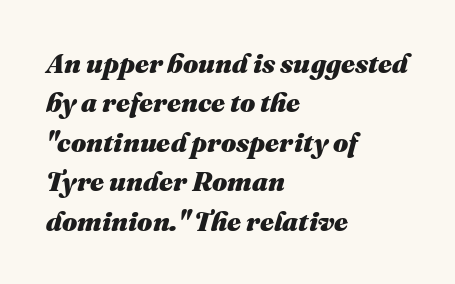
The font is running at its bold setting. Does the copy run flush right? No — it runs flush left. The space directly below the letters is spotless. The letterforms sit shoulder to shoulder at normal distance.
